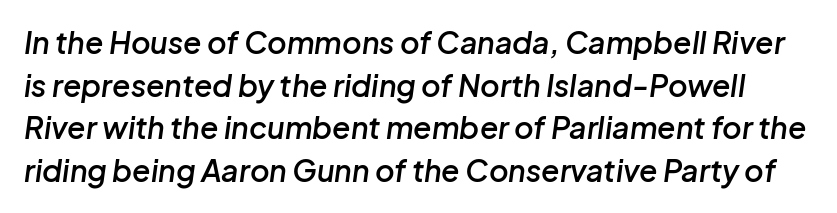
Q: Is the text bold? A: Semi-bold.
Q: Is the text italic (slanted)? A: Yes, it leans right by about 8 degrees.
Q: Is the text underlined? A: No.
Q: Is the spacing between letters normal or unusually wide? A: Normal.
Q: Is the spacing between lines tight, normal or loose? A: Normal.
Q: Width (condensed, normal, or wide)? A: Normal.
Q: Stroke contrast? A: Low.
Q: x-height? A: Medium.
Q: Monospaced? A: No.
